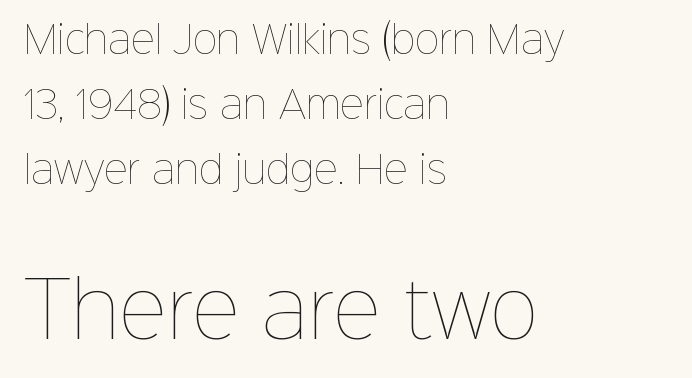
Q: Is the text bold? A: No.
Q: Is the text italic (slanted)? A: No, it is upright.
Q: Is the text underlined? A: No.
Q: How is the paragraph aligned? A: Left-aligned.
Q: Is the spacing between letters normal or unusually wide? A: Normal.
Q: Which block of text is set in a larger size, the first (top) or the second (bottom)? A: The second (bottom) one.
Q: Width (condensed, normal, or wide)? A: Normal.
Q: Stroke contrast? A: Low.
Q: x-height? A: Medium.
Q: Monospaced? A: No.
